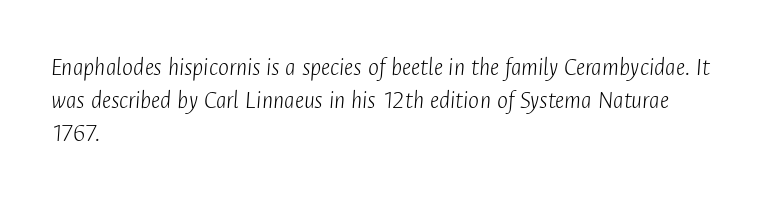
The image shows 26 px text type, italic (leaning right); set left-aligned, normal line spacing (1.27x), normal letter spacing, not underlined.
